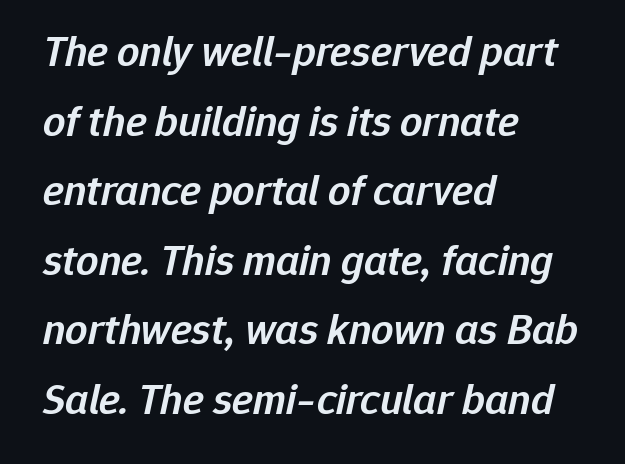
The image shows 44 px semibold type, italic (leaning right); set left-aligned, normal line spacing (1.58x), normal letter spacing, not underlined; low stroke contrast and a medium x-height.
